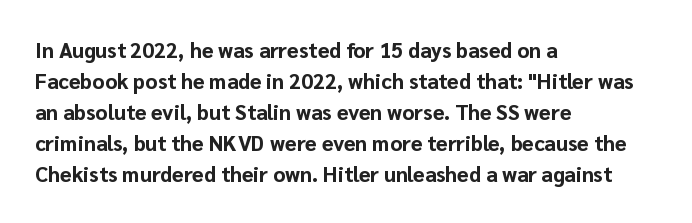
These lines keep a tight, regular rhythm from letter to letter. The typesetting leans heavy: a genuine bold. Line beginnings align vertically; line endings do not. If you drew a line through each stem, it would be perfectly vertical. Letters rest on an invisible, unmarked baseline.
